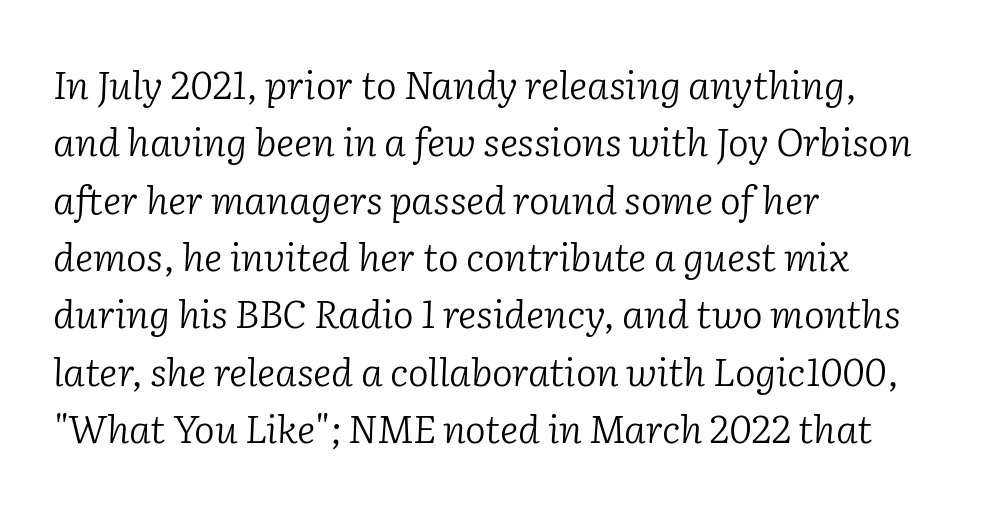
The image shows 39 px light serif type, italic (leaning right); set left-aligned, normal line spacing (1.47x), normal letter spacing, not underlined; low stroke contrast and a medium x-height.
